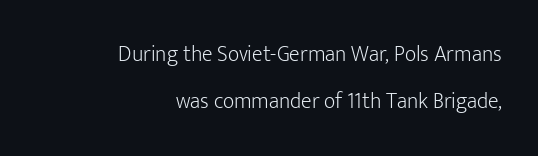
{"italic": "no", "bold": "no", "underline": "no", "align": "right", "line_spacing": "loose", "line_spacing_ratio": 2.13, "letter_spacing": "normal", "letter_spacing_em": 0.0, "glyph_px": 22}
